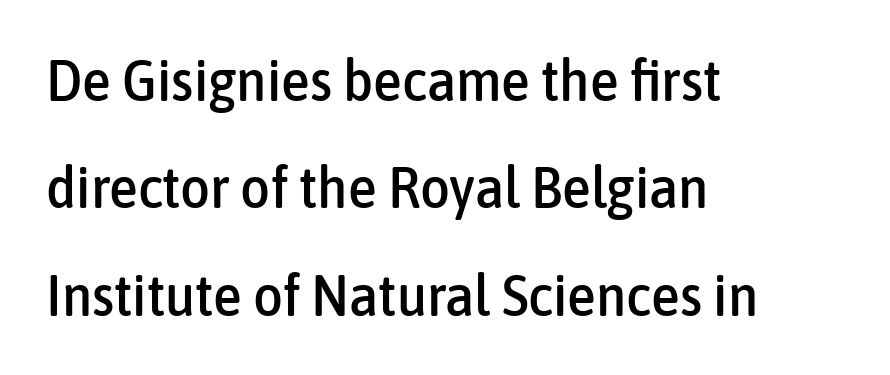
This is the regular roman posture of the typeface. You could call the tracking neutral — neither tight nor loose. Proportional: the letters do not fall into vertical columns. Nobody drew a line under any word here. Serif or sans? Sans — the stroke terminals are bare.
